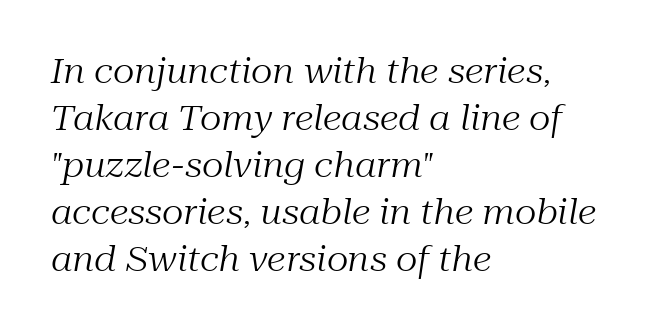
The image shows 34 px regular-weight serif type, italic (leaning right); set left-aligned, normal line spacing (1.38x), normal letter spacing, not underlined; medium stroke contrast and a medium x-height.
